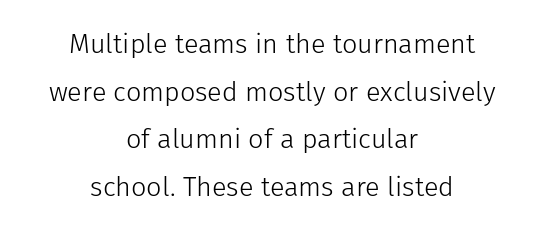
Q: Is the text bold? A: No.
Q: Is the text italic (slanted)? A: No, it is upright.
Q: Is the text underlined? A: No.
Q: How is the paragraph aligned? A: Centered.
Q: Is the spacing between letters normal or unusually wide? A: Normal.
